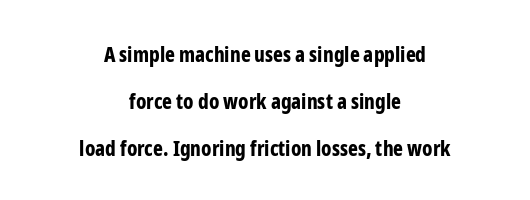
The image shows 21 px bold type, upright; set centered, loose line spacing (2.25x), normal letter spacing, not underlined.
